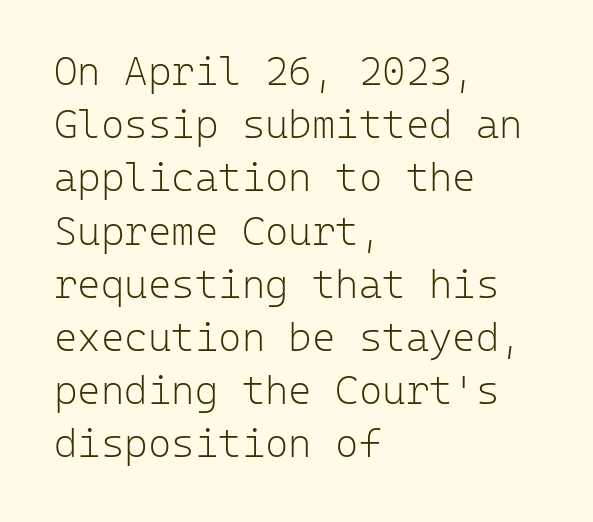
Each line starts at the same left margin while the right side varies. This sample uses a sans-serif face. Every character sits straight up, as roman type does. This rendering features lettering with no underline. The face looks like a standard text weight, possibly lighter. Words appear dense and cohesive because spacing is normal.
